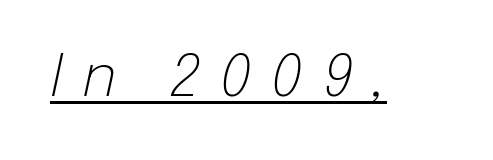
{"italic": "yes", "lean": "right", "slant_degrees": 12, "bold": "no", "weight": "light", "width": "normal", "stroke_contrast": "low", "x_height": "medium", "monospaced": "no", "underline": "yes", "letter_spacing": "wide", "letter_spacing_em": 0.33, "glyph_px": 58}
